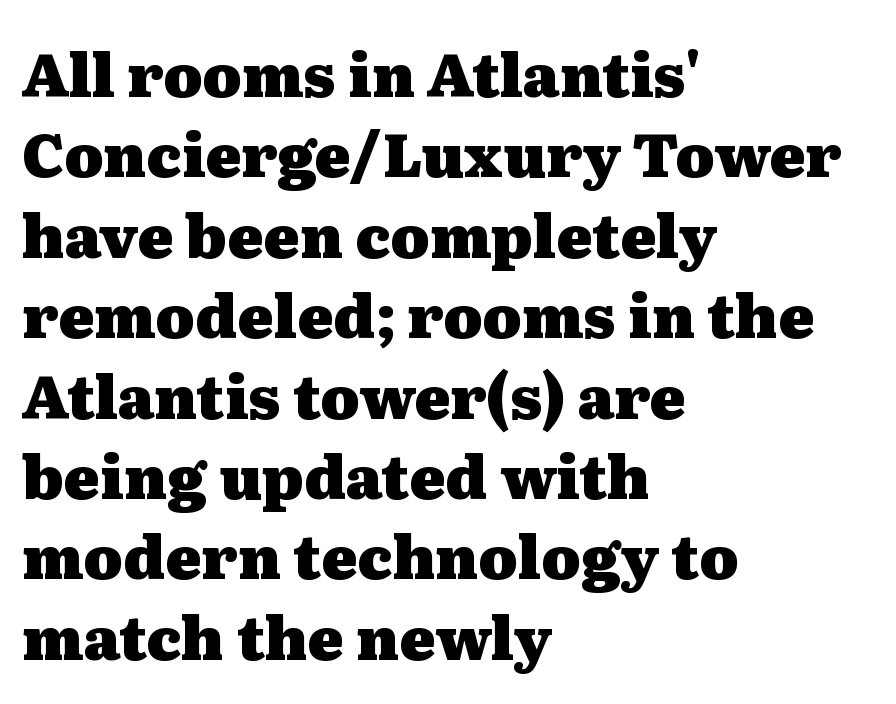
Q: Is the text bold? A: Yes.
Q: Is the text italic (slanted)? A: No, it is upright.
Q: Is the typeface a serif or a sans-serif typeface? A: Serif.
Q: Is the text underlined? A: No.
Q: How is the paragraph aligned? A: Left-aligned.
Q: Is the spacing between letters normal or unusually wide? A: Normal.
Q: Is the spacing between lines tight, normal or loose? A: Normal.
Q: Width (condensed, normal, or wide)? A: Wide.
Q: Stroke contrast? A: Medium.
Q: x-height? A: Medium.
Q: Monospaced? A: No.
